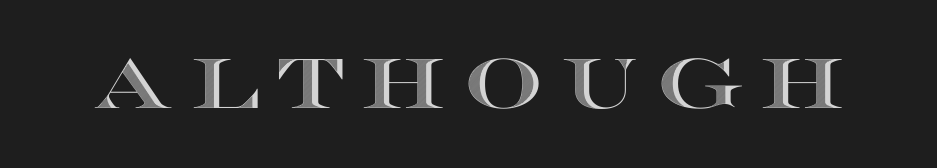
Q: Is the text italic (slanted)? A: No, it is upright.
Q: Is the text underlined? A: No.
Q: Is the spacing between letters normal or unusually wide? A: Unusually wide.
Q: Width (condensed, normal, or wide)? A: Wide.
Q: x-height? A: Large.
Q: Monospaced? A: No.
